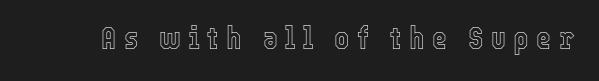
The horizontal fit of the characters is loose and conspicuously gappy. Each letter keeps its own natural width here, so spacing adapts to shape. Check under the words: just untouched page. Posture: upright roman.
